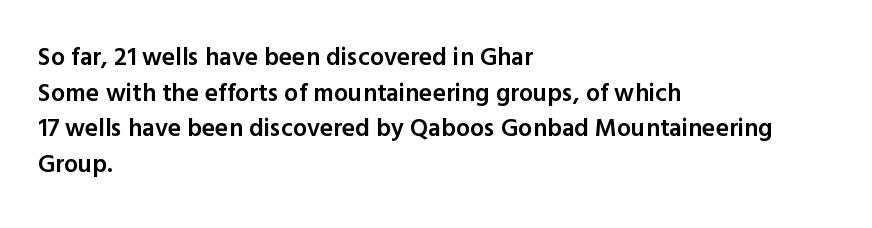
Q: Is the text bold? A: Semi-bold.
Q: Is the text italic (slanted)? A: No, it is upright.
Q: Is the text underlined? A: No.
Q: How is the paragraph aligned? A: Left-aligned.
Q: Is the spacing between letters normal or unusually wide? A: Normal.
Q: Is the spacing between lines tight, normal or loose? A: Normal.
